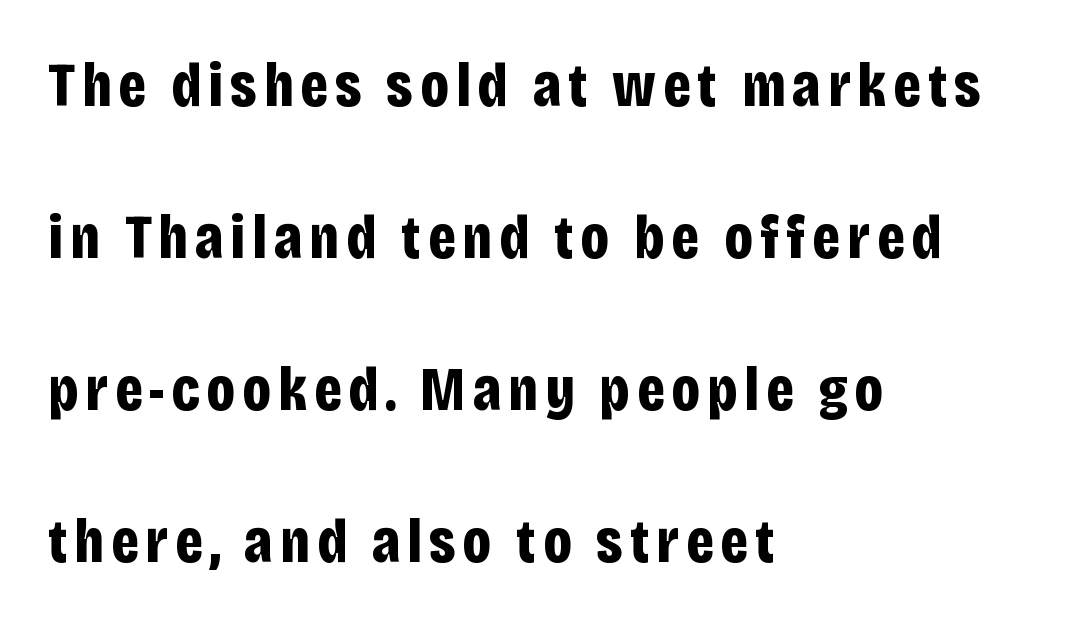
Classification — sans serif. The passage shown is typed in a proportional face where columns would drift. This block would shrink considerably if given ordinary leading; it's expanded now. Only glyphs here, with clear space below each row. Weight check: bold — yes, fully.
